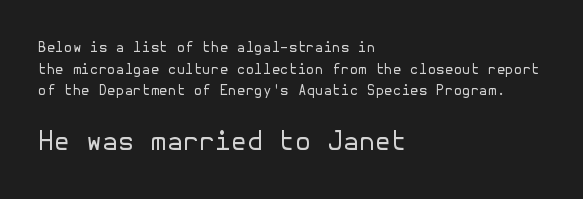
{"italic": "no", "bold": "no", "underline": "no", "align": "left", "line_spacing": "normal", "line_spacing_ratio": 1.55, "letter_spacing": "normal", "letter_spacing_em": 0.0, "larger_block": "second", "size_ratio": 1.86, "glyph_px": 26}
